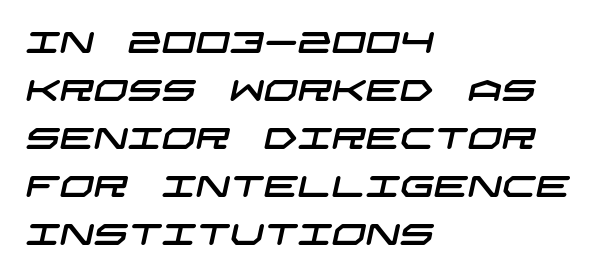
The image shows 30 px wide sans-serif type; set left-aligned, normal line spacing (1.6x), normal letter spacing, not underlined; low stroke contrast and a large x-height.
